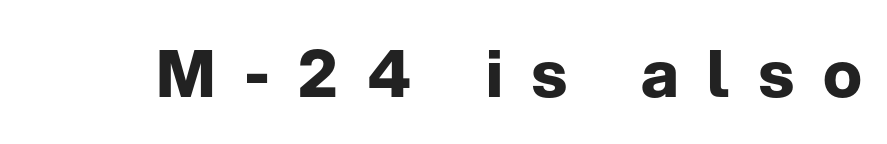
The image shows 65 px bold sans-serif type, upright; set unusually wide letter spacing (+0.45 em), not underlined; low stroke contrast and a medium x-height.
